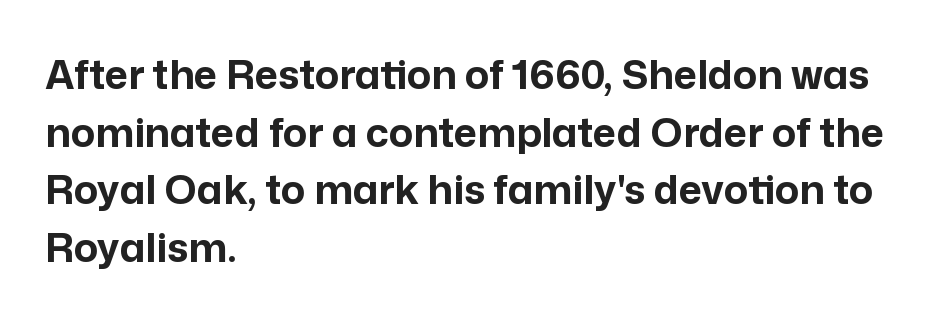
{"serif": "no", "italic": "no", "bold": "yes", "weight": "bold", "width": "normal", "stroke_contrast": "low", "x_height": "medium", "monospaced": "no", "underline": "no", "align": "left", "line_spacing": "normal", "line_spacing_ratio": 1.44, "letter_spacing": "normal", "letter_spacing_em": 0.0, "glyph_px": 40}
